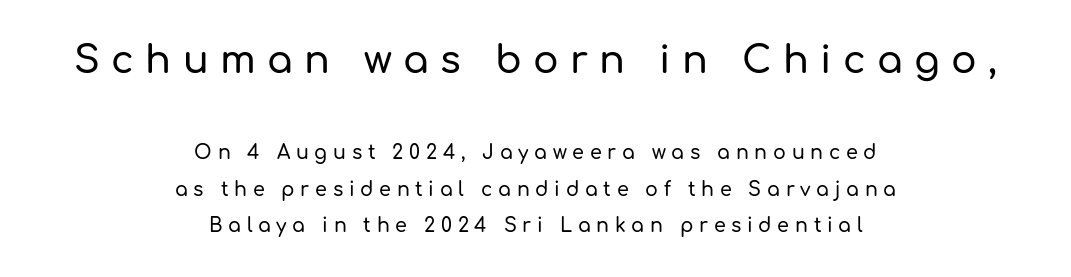
Looks like regular typesetting: each glyph gets only the width it needs. Size contrast runs from large at the top to small at the bottom. Underlining? Definitely not there. Caption: expanded tracking, letters set apart. Does the copy run flush right? No — it is centered line by line.
